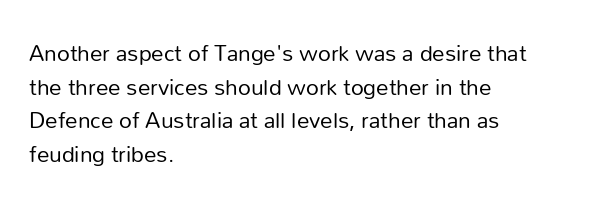
Q: Is the text bold? A: No.
Q: Is the text italic (slanted)? A: No, it is upright.
Q: Is the text underlined? A: No.
Q: How is the paragraph aligned? A: Left-aligned.
Q: Is the spacing between letters normal or unusually wide? A: Normal.
Q: Is the spacing between lines tight, normal or loose? A: Normal.
